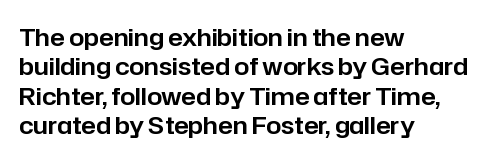
The lettering stays uniformly vertical, giving the passage a roman look. The letterforms sit shoulder to shoulder at normal distance. The setting favours the left margin, as ordinary paragraphs usually do. Decoration check: the copy has no underline.
